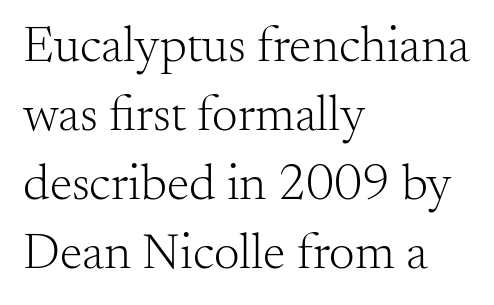
{"serif": "yes", "italic": "no", "bold": "no", "weight": "light", "width": "normal", "stroke_contrast": "medium", "x_height": "small", "monospaced": "no", "underline": "no", "align": "left", "line_spacing": "normal", "line_spacing_ratio": 1.35, "letter_spacing": "normal", "letter_spacing_em": 0.0, "glyph_px": 51}
